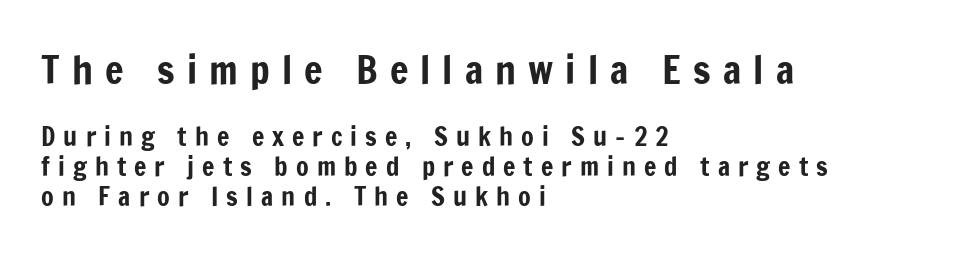
{"serif": "no", "italic": "no", "width": "condensed", "stroke_contrast": "low", "x_height": "medium", "monospaced": "no", "underline": "no", "align": "left", "line_spacing": "tight", "line_spacing_ratio": 1.15, "letter_spacing": "wide", "letter_spacing_em": 0.31, "larger_block": "first", "size_ratio": 1.5, "glyph_px": 39}
